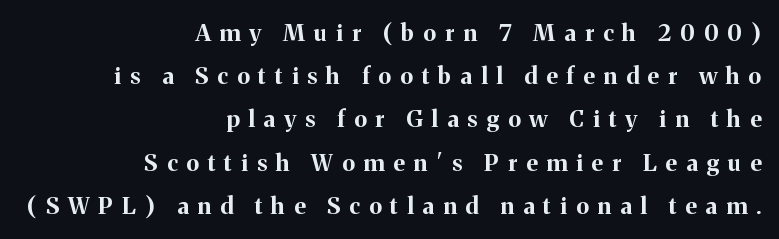
The image shows 23 px bold type, upright; set right-aligned, line spacing 1.88x, unusually wide letter spacing (+0.39 em), not underlined.
